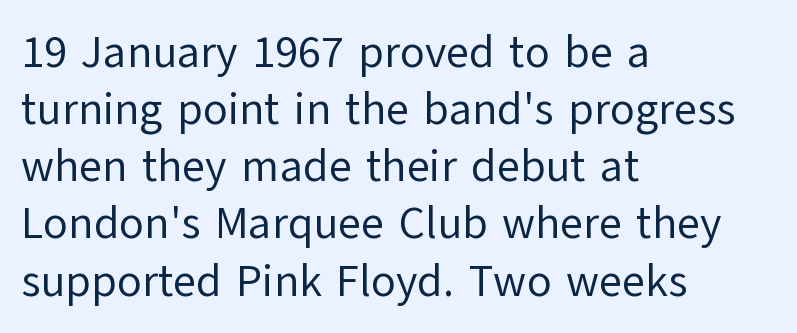
The image shows 45 px regular-weight sans-serif type, upright; set left-aligned, normal line spacing (1.27x), normal letter spacing, not underlined; low stroke contrast and a medium x-height.
